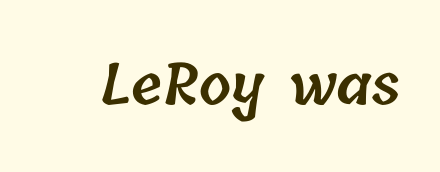
The image shows 57 px semibold type; set normal letter spacing, not underlined; low stroke contrast and a medium x-height.
